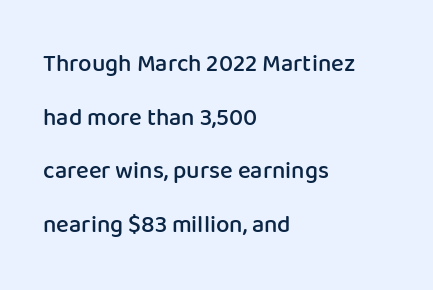
The image shows 24 px text type, upright; set left-aligned, loose line spacing (2.23x), normal letter spacing, not underlined.
